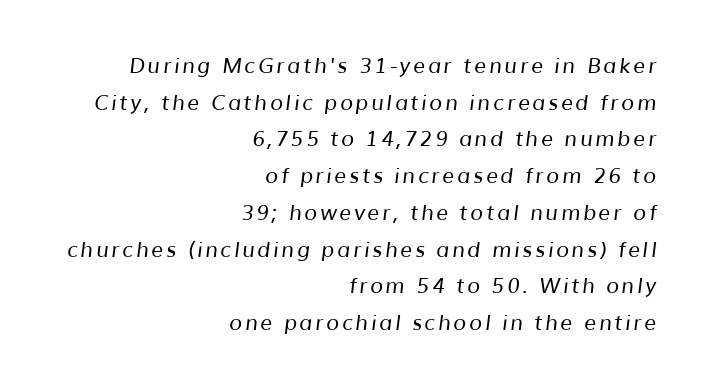
Compared with a typical body face, this is equally light or lighter still. Which margin do the lines hug? The right one — the left edge is uneven. Words float on clear page, feet unadorned.
